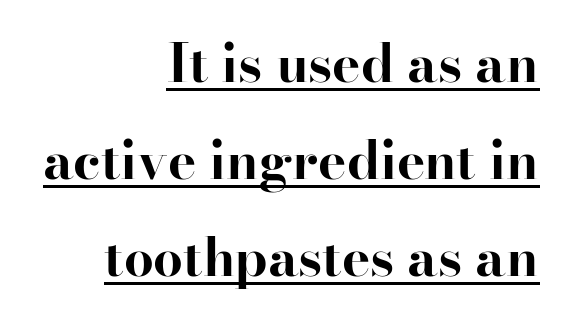
The image shows 53 px bold serif type, upright; set right-aligned, line spacing 1.83x, normal letter spacing, underlined; high stroke contrast and a small x-height.
